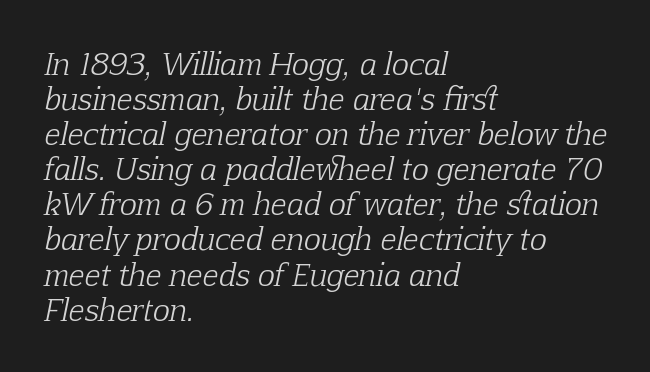
{"serif": "yes", "italic": "yes", "lean": "right", "slant_degrees": 12, "bold": "no", "weight": "light", "width": "normal", "stroke_contrast": "low", "x_height": "medium", "monospaced": "no", "underline": "no", "align": "left", "line_spacing_ratio": 1.21, "letter_spacing": "normal", "letter_spacing_em": 0.0, "glyph_px": 29}
